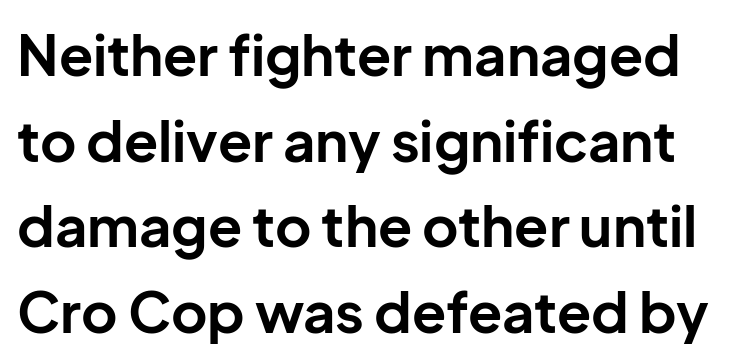
{"serif": "no", "italic": "no", "bold": "yes", "weight": "bold", "width": "normal", "stroke_contrast": "low", "x_height": "medium", "monospaced": "no", "underline": "no", "line_spacing": "normal", "line_spacing_ratio": 1.53, "letter_spacing": "normal", "letter_spacing_em": 0.0, "glyph_px": 56}
